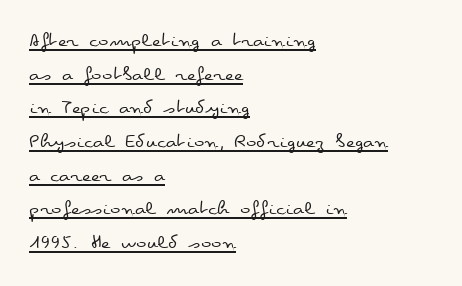
Counters stay open thanks to moderate or lighter strokes. Compared with typical body copy, the letter spacing here is the same. Summary of vertical rhythm: regular, with standard interline spacing. The rendering uses the underline text-decoration. These lines were composed using upright roman letters.
